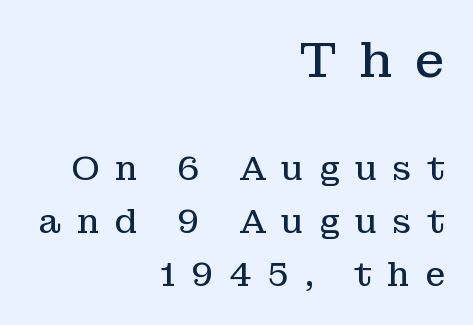
{"serif": "yes", "italic": "no", "bold": "no", "weight": "regular", "width": "normal", "stroke_contrast": "low", "x_height": "medium", "monospaced": "no", "underline": "no", "align": "right", "line_spacing": "normal", "line_spacing_ratio": 1.62, "letter_spacing": "wide", "letter_spacing_em": 0.46, "larger_block": "first", "size_ratio": 1.48, "glyph_px": 49}
